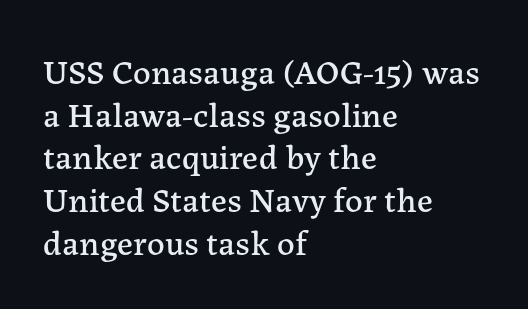
Q: Is the text italic (slanted)? A: No, it is upright.
Q: Is the typeface a serif or a sans-serif typeface? A: Serif.
Q: Is the text underlined? A: No.
Q: How is the paragraph aligned? A: Left-aligned.
Q: Is the spacing between letters normal or unusually wide? A: Normal.
Q: Width (condensed, normal, or wide)? A: Normal.
Q: Stroke contrast? A: Low.
Q: x-height? A: Medium.
Q: Monospaced? A: No.
